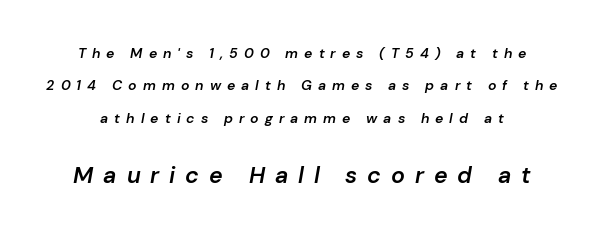
The image shows 23 px text type, italic (leaning right); set loose line spacing (2.32x), unusually wide letter spacing (+0.43 em), not underlined; the second (bottom) block is 1.64x larger.
